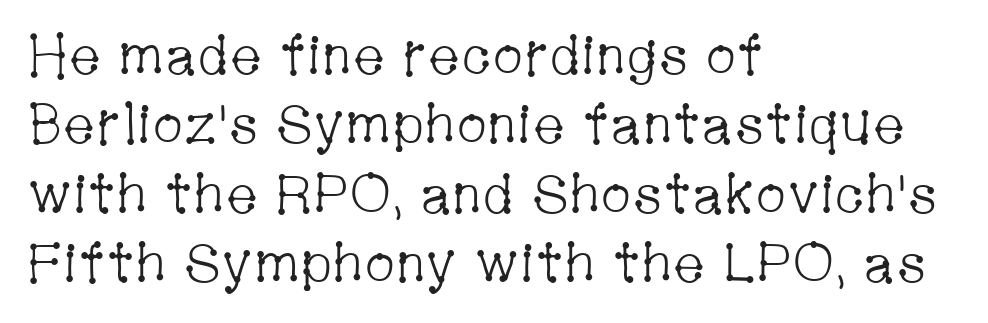
The image shows 55 px light, condensed serif type, upright; set left-aligned, normal line spacing (1.26x), normal letter spacing, not underlined; low stroke contrast and a medium x-height.
